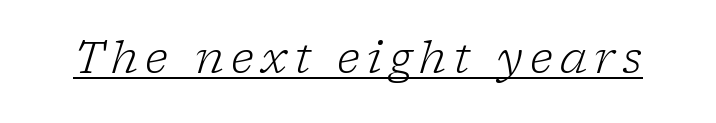
{"serif": "yes", "italic": "yes", "lean": "right", "slant_degrees": 17, "bold": "no", "weight": "light", "width": "normal", "stroke_contrast": "low", "x_height": "medium", "monospaced": "no", "underline": "yes", "glyph_px": 43}
